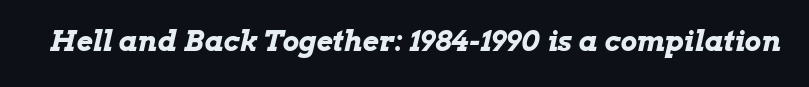
The image shows 28 px bold, wide type, italic (leaning right); set normal letter spacing, not underlined; low stroke contrast and a medium x-height.
